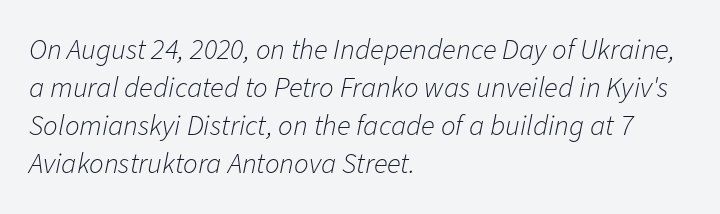
Q: Is the text bold? A: No.
Q: Is the text italic (slanted)? A: Yes, it leans right by about 11 degrees.
Q: Is the text underlined? A: No.
Q: How is the paragraph aligned? A: Left-aligned.
Q: Is the spacing between letters normal or unusually wide? A: Normal.
Q: Is the spacing between lines tight, normal or loose? A: Normal.
Q: Width (condensed, normal, or wide)? A: Normal.
Q: Stroke contrast? A: Low.
Q: x-height? A: Medium.
Q: Monospaced? A: No.
